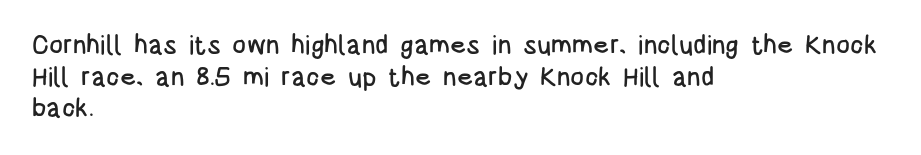
{"italic": "no", "underline": "no", "align": "left", "line_spacing_ratio": 1.22, "letter_spacing": "normal", "letter_spacing_em": 0.0, "glyph_px": 26}
